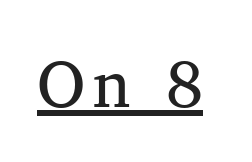
Looks like regular typesetting: each glyph gets only the width it needs. The specimen reads as upright at a glance. The strokes carry an ordinary text weight at most. Old-style or modern, the face here clearly has serifs. Glance below the letters and you will spot a drawn line.
